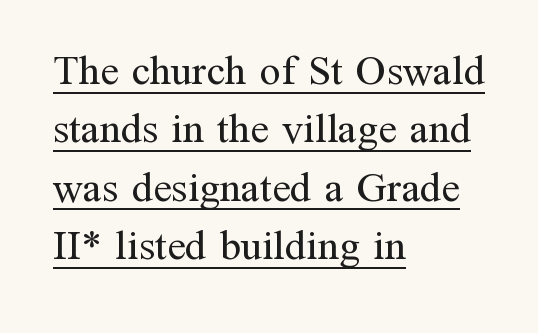
Q: Is the text bold? A: No.
Q: Is the text italic (slanted)? A: No, it is upright.
Q: Is the typeface a serif or a sans-serif typeface? A: Serif.
Q: Is the text underlined? A: Yes.
Q: How is the paragraph aligned? A: Left-aligned.
Q: Is the spacing between letters normal or unusually wide? A: Normal.
Q: Is the spacing between lines tight, normal or loose? A: Normal.
Q: Width (condensed, normal, or wide)? A: Normal.
Q: Stroke contrast? A: Medium.
Q: x-height? A: Medium.
Q: Monospaced? A: No.
